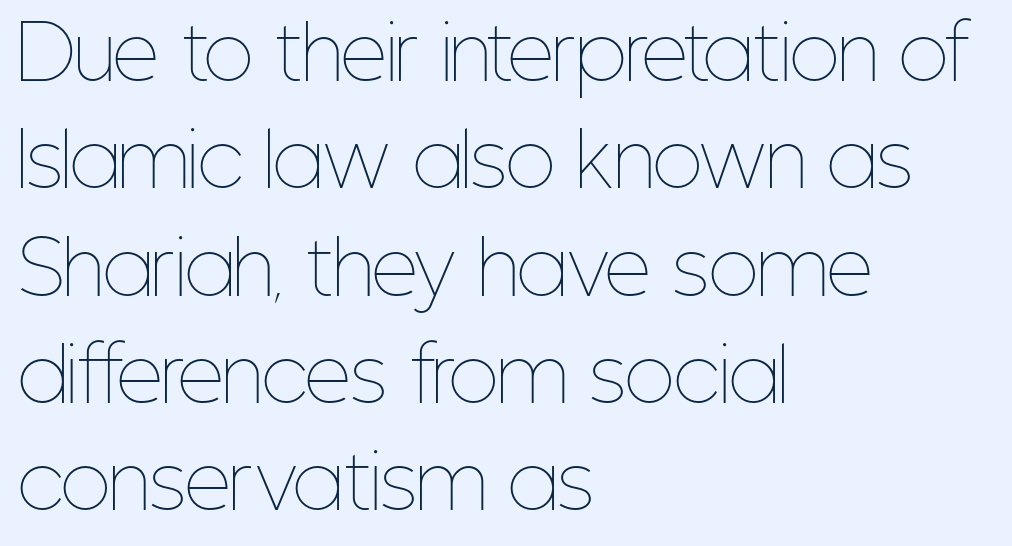
Vertical spacing — default. Every row of glyphs begins at an identical x-position on the left. The letters stand straight up with perfectly vertical stems. Underline: absent.
